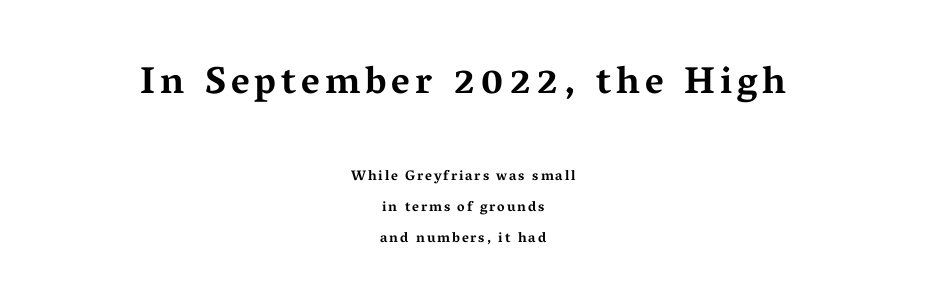
The image shows 38 px bold, wide serif type, upright; set centered, loose line spacing (2.22x), not underlined; the first (top) block is 2.71x larger; medium stroke contrast and a medium x-height.
